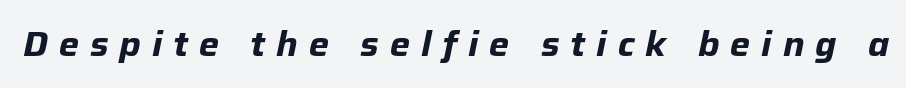
Q: Is the text bold? A: Yes.
Q: Is the text italic (slanted)? A: Yes, it leans right by about 12 degrees.
Q: Is the text underlined? A: No.
Q: Is the spacing between letters normal or unusually wide? A: Unusually wide.
Q: Width (condensed, normal, or wide)? A: Normal.
Q: Stroke contrast? A: Low.
Q: x-height? A: Medium.
Q: Monospaced? A: No.
